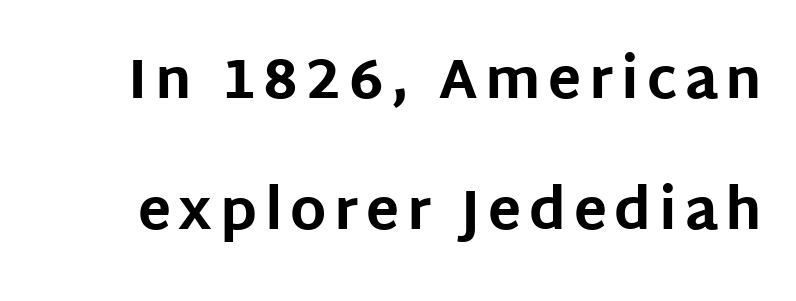
Q: Is the text bold? A: Yes.
Q: Is the text italic (slanted)? A: No, it is upright.
Q: Is the typeface a serif or a sans-serif typeface? A: Sans-serif.
Q: Is the text underlined? A: No.
Q: Is the spacing between lines tight, normal or loose? A: Loose.
Q: Width (condensed, normal, or wide)? A: Normal.
Q: Stroke contrast? A: Low.
Q: x-height? A: Large.
Q: Monospaced? A: No.
